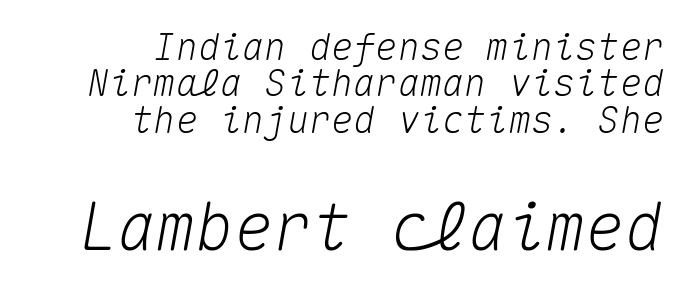
Q: Is the text italic (slanted)? A: Yes, it leans right by about 10 degrees.
Q: Is the text underlined? A: No.
Q: How is the paragraph aligned? A: Right-aligned.
Q: Is the spacing between letters normal or unusually wide? A: Normal.
Q: Is the spacing between lines tight, normal or loose? A: Tight.
Q: Which block of text is set in a larger size, the first (top) or the second (bottom)? A: The second (bottom) one.
Q: Width (condensed, normal, or wide)? A: Normal.
Q: Stroke contrast? A: Medium.
Q: x-height? A: Medium.
Q: Monospaced? A: Yes.
